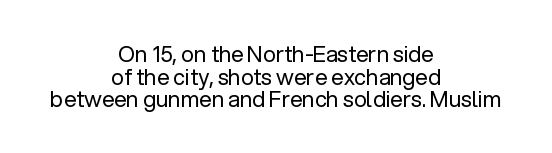
This sample trades vertical openness for compactness between lines. Glance below the letters and you will spot only blank space. Caption: multi-line text, centered on the measure. Nope, not italic — everything's standing straight. Is the stroke heavy? The answer is a plain regular-or-lighter. Standard letterfit; no display-style spreading of the glyphs.
